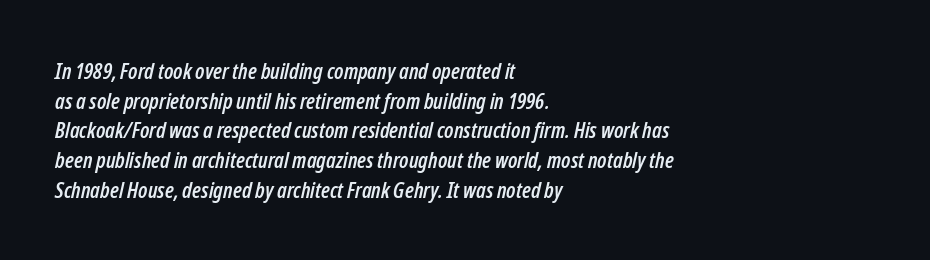
The image shows 22 px text type, italic (leaning right); set left-aligned, normal line spacing (1.35x), normal letter spacing, not underlined.
